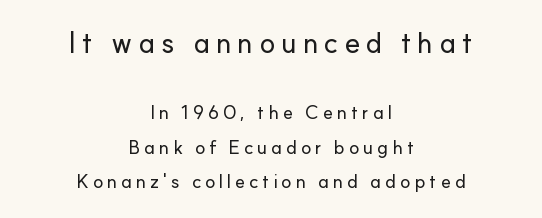
Q: Is the text italic (slanted)? A: No, it is upright.
Q: Is the typeface a serif or a sans-serif typeface? A: Sans-serif.
Q: Is the text underlined? A: No.
Q: How is the paragraph aligned? A: Centered.
Q: Is the spacing between letters normal or unusually wide? A: Unusually wide.
Q: Which block of text is set in a larger size, the first (top) or the second (bottom)? A: The first (top) one.
Q: Width (condensed, normal, or wide)? A: Normal.
Q: Stroke contrast? A: Low.
Q: x-height? A: Small.
Q: Monospaced? A: No.
